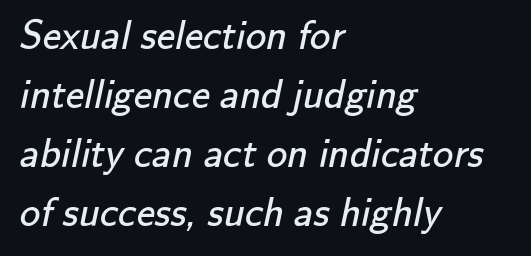
Q: Is the text bold? A: No.
Q: Is the typeface a serif or a sans-serif typeface? A: Sans-serif.
Q: Is the text underlined? A: No.
Q: How is the paragraph aligned? A: Left-aligned.
Q: Is the spacing between letters normal or unusually wide? A: Normal.
Q: Is the spacing between lines tight, normal or loose? A: Normal.
Q: Width (condensed, normal, or wide)? A: Normal.
Q: Stroke contrast? A: Low.
Q: x-height? A: Small.
Q: Monospaced? A: No.
